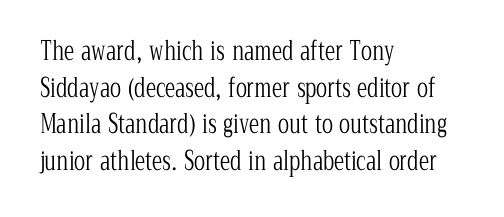
Q: Is the text bold? A: No.
Q: Is the text italic (slanted)? A: No, it is upright.
Q: Is the text underlined? A: No.
Q: How is the paragraph aligned? A: Left-aligned.
Q: Is the spacing between letters normal or unusually wide? A: Normal.
Q: Is the spacing between lines tight, normal or loose? A: Normal.
